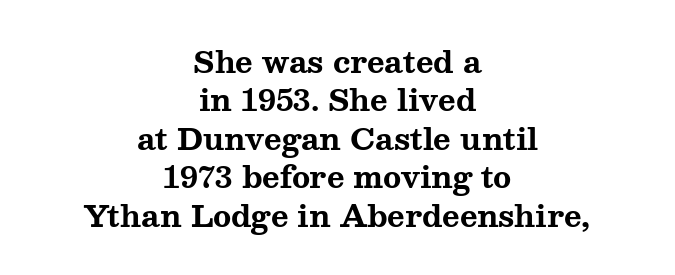
Letterform terminals end in serifs throughout the passage. Horizontally, the lines are justified to the midpoint only. Whoever set this chose a conventional vertical rhythm. The specimen reads as upright at a glance. The tracking reads as untouched default to a designer's eye.
